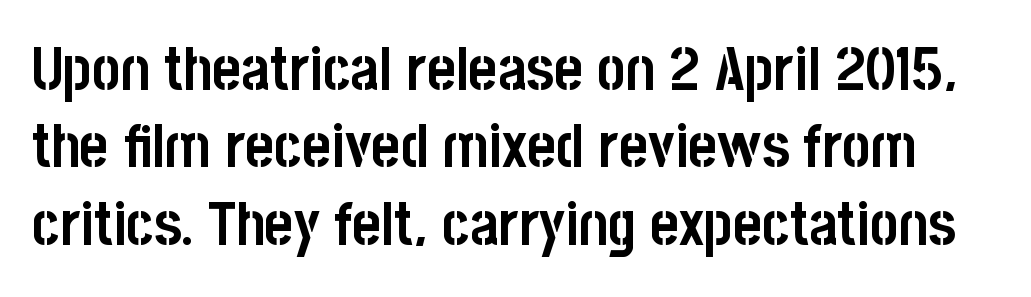
Q: Is the text bold? A: Yes.
Q: Is the text italic (slanted)? A: No, it is upright.
Q: Is the typeface a serif or a sans-serif typeface? A: Sans-serif.
Q: Is the text underlined? A: No.
Q: Is the spacing between letters normal or unusually wide? A: Normal.
Q: Is the spacing between lines tight, normal or loose? A: Normal.
Q: Width (condensed, normal, or wide)? A: Condensed.
Q: Stroke contrast? A: Low.
Q: x-height? A: Large.
Q: Monospaced? A: No.
